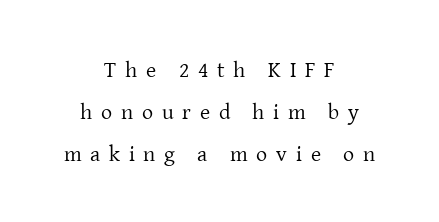
The image shows 22 px text type, upright; set centered, loose line spacing (1.9x), unusually wide letter spacing (+0.4 em), not underlined.
